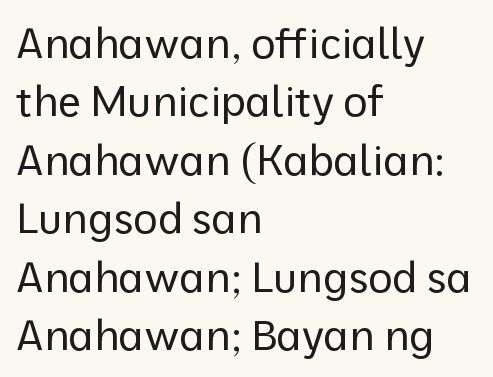
All the whitespace from short lines collects on the right. Observe the ordinary spacing: letters are neighbours, not strangers. Baseline-to-baseline distance is the conventional proportion of letter height. The rendering uses natural spacing where letterforms have individual widths.
